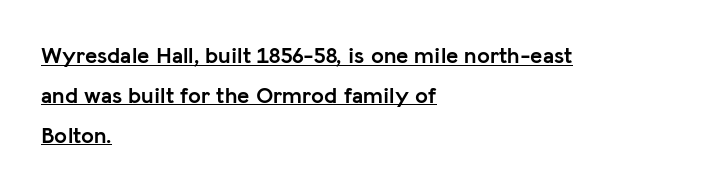
The rendering anchors every line to the left-hand side. Unlike italic type, these characters show no tilt at all. Default kerning and tracking; the words read as compact shapes. Looks like someone drew a line under every word here. On the weight axis this lands at bold, roughly 700.
